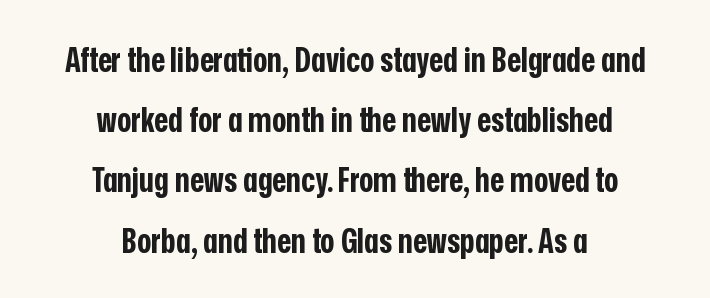
Q: Is the text bold? A: Yes.
Q: Is the text italic (slanted)? A: No, it is upright.
Q: Is the typeface a serif or a sans-serif typeface? A: Sans-serif.
Q: Is the text underlined? A: No.
Q: How is the paragraph aligned? A: Centered.
Q: Is the spacing between letters normal or unusually wide? A: Normal.
Q: Width (condensed, normal, or wide)? A: Condensed.
Q: Stroke contrast? A: Low.
Q: x-height? A: Medium.
Q: Monospaced? A: No.
